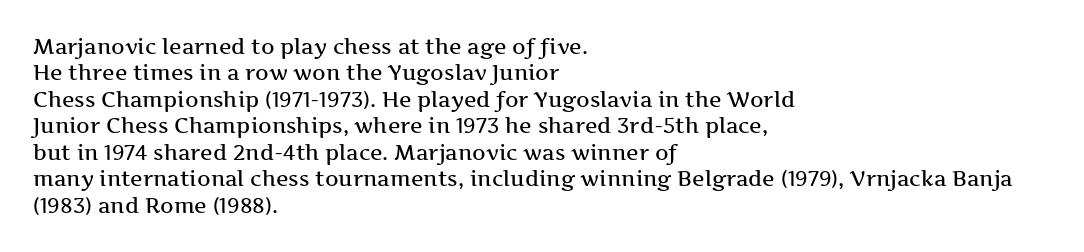
Q: Is the text italic (slanted)? A: No, it is upright.
Q: Is the text underlined? A: No.
Q: How is the paragraph aligned? A: Left-aligned.
Q: Is the spacing between letters normal or unusually wide? A: Normal.
Q: Is the spacing between lines tight, normal or loose? A: Normal.
